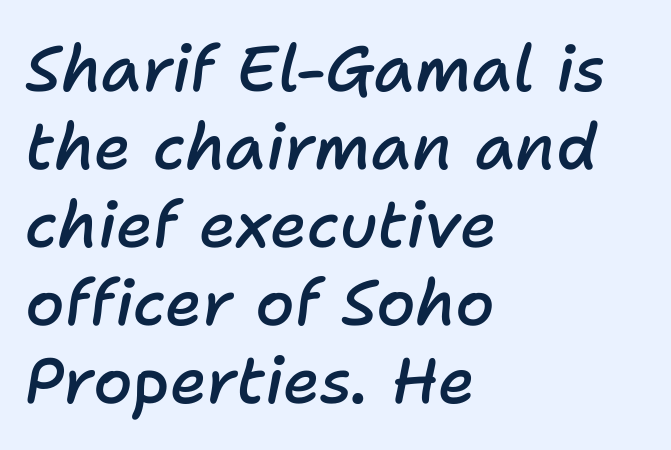
The passage shown is semibold, sitting just below true bold. The space directly below the letters is spotless. Caption: standard tracking, unaltered. Every character sits at an angle, as italics do. Typeset ragged right — the left edge is the straight one. This sample has the flowing, uneven cadence of proportional lettering.
